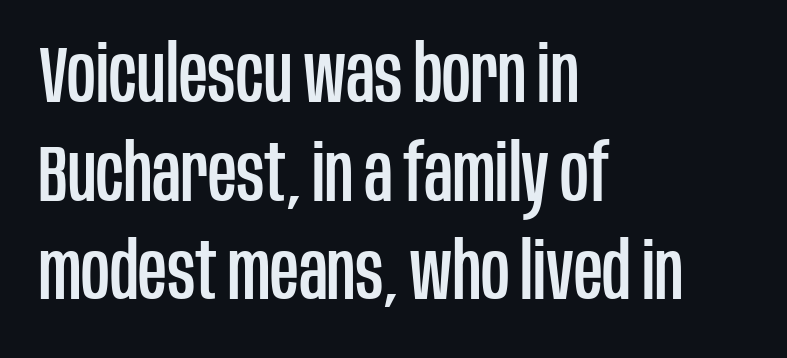
Q: Is the text italic (slanted)? A: No, it is upright.
Q: Is the typeface a serif or a sans-serif typeface? A: Sans-serif.
Q: Is the text underlined? A: No.
Q: How is the paragraph aligned? A: Left-aligned.
Q: Is the spacing between letters normal or unusually wide? A: Normal.
Q: Is the spacing between lines tight, normal or loose? A: Normal.
Q: Width (condensed, normal, or wide)? A: Condensed.
Q: Stroke contrast? A: Low.
Q: x-height? A: Large.
Q: Monospaced? A: No.
